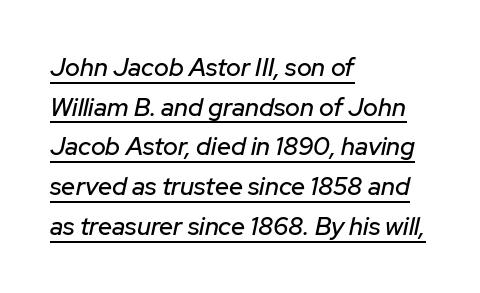
The image shows 25 px text type, italic (leaning right); set left-aligned, normal line spacing (1.59x), normal letter spacing, underlined.
